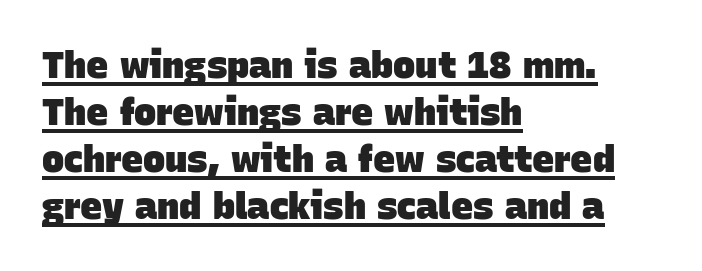
{"serif": "no", "bold": "yes", "weight": "heavy", "width": "normal", "stroke_contrast": "low", "x_height": "large", "monospaced": "no", "underline": "yes", "align": "left", "line_spacing": "normal", "line_spacing_ratio": 1.27, "letter_spacing": "normal", "letter_spacing_em": 0.0, "glyph_px": 37}
